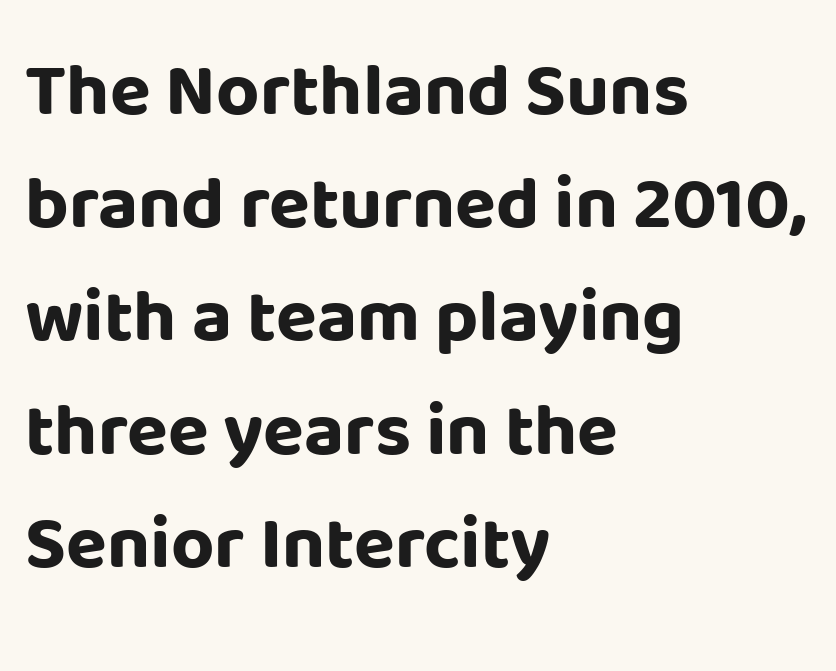
Q: Is the text bold? A: Yes.
Q: Is the text italic (slanted)? A: No, it is upright.
Q: Is the typeface a serif or a sans-serif typeface? A: Sans-serif.
Q: Is the text underlined? A: No.
Q: How is the paragraph aligned? A: Left-aligned.
Q: Is the spacing between letters normal or unusually wide? A: Normal.
Q: Is the spacing between lines tight, normal or loose? A: Normal.
Q: Width (condensed, normal, or wide)? A: Normal.
Q: Stroke contrast? A: Low.
Q: x-height? A: Large.
Q: Monospaced? A: No.
